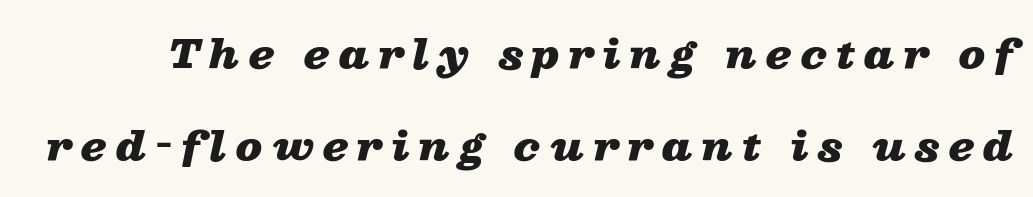
The image shows 39 px heavy, wide type, italic (leaning right); set loose line spacing (2.36x), unusually wide letter spacing (+0.23 em), not underlined; low stroke contrast and a medium x-height.
